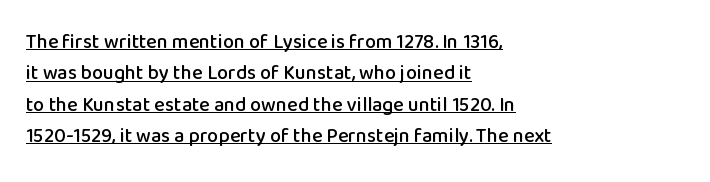
The image shows 20 px text type, upright; set left-aligned, normal line spacing (1.57x), normal letter spacing, underlined.
